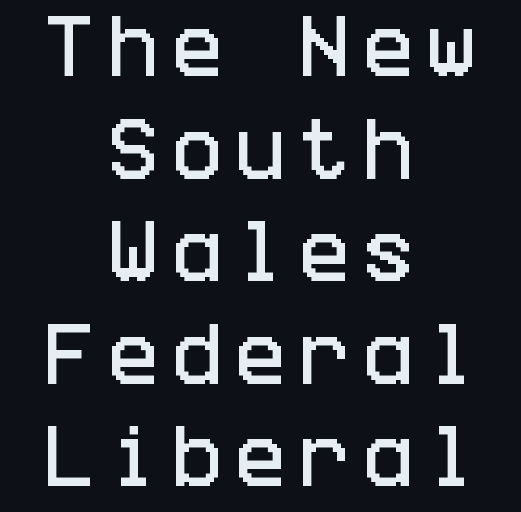
{"serif": "no", "italic": "no", "width": "condensed", "stroke_contrast": "low", "x_height": "large", "underline": "no", "align": "center", "line_spacing": "normal", "line_spacing_ratio": 1.53, "letter_spacing": "wide", "letter_spacing_em": 0.2, "glyph_px": 67}
